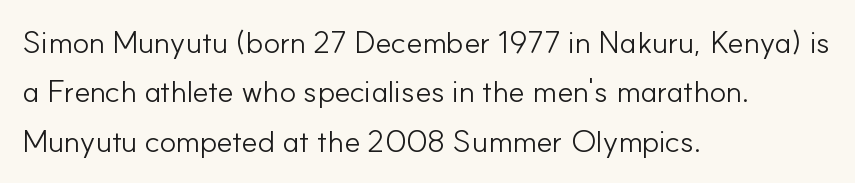
{"serif": "no", "italic": "no", "bold": "no", "weight": "light", "width": "normal", "stroke_contrast": "low", "x_height": "small", "monospaced": "no", "underline": "no", "align": "left", "line_spacing": "normal", "line_spacing_ratio": 1.59, "letter_spacing": "normal", "letter_spacing_em": 0.0, "glyph_px": 31}
